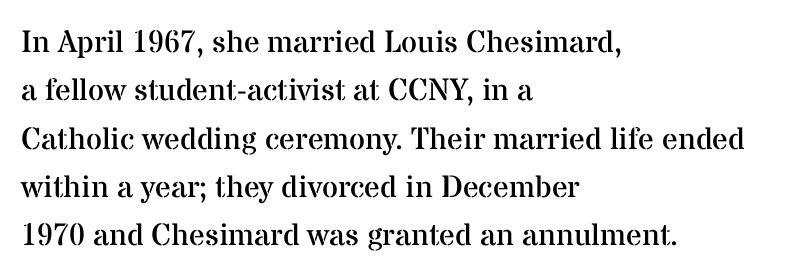
Q: Is the text bold? A: No.
Q: Is the text italic (slanted)? A: No, it is upright.
Q: Is the typeface a serif or a sans-serif typeface? A: Serif.
Q: Is the text underlined? A: No.
Q: How is the paragraph aligned? A: Left-aligned.
Q: Is the spacing between letters normal or unusually wide? A: Normal.
Q: Is the spacing between lines tight, normal or loose? A: Normal.
Q: Width (condensed, normal, or wide)? A: Normal.
Q: Stroke contrast? A: Medium.
Q: x-height? A: Medium.
Q: Monospaced? A: No.
